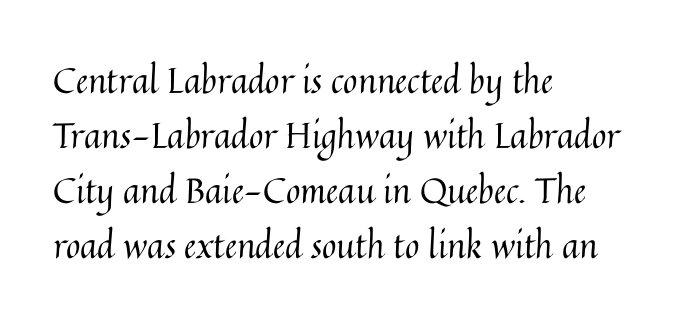
Q: Is the text bold? A: No.
Q: Is the text underlined? A: No.
Q: How is the paragraph aligned? A: Left-aligned.
Q: Is the spacing between letters normal or unusually wide? A: Normal.
Q: Is the spacing between lines tight, normal or loose? A: Normal.
Q: Width (condensed, normal, or wide)? A: Normal.
Q: Stroke contrast? A: Medium.
Q: x-height? A: Medium.
Q: Monospaced? A: No.
